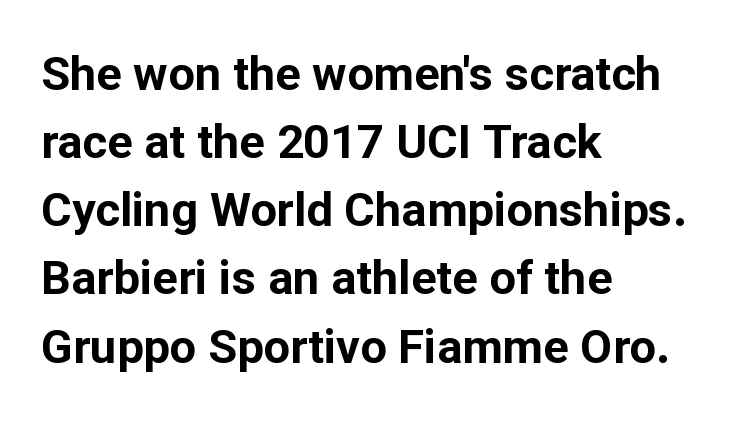
The image shows 47 px bold sans-serif type, upright; set left-aligned, normal line spacing (1.45x), normal letter spacing, not underlined; low stroke contrast and a medium x-height.
